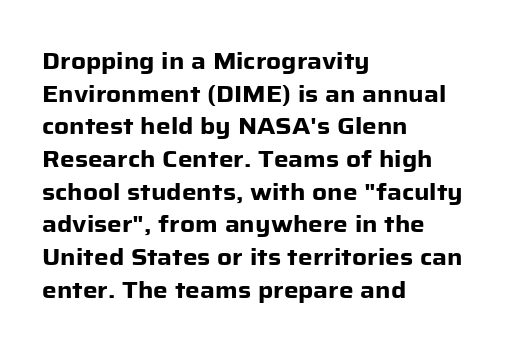
The image shows 23 px bold type, upright; set left-aligned, normal line spacing (1.42x), normal letter spacing, not underlined.
